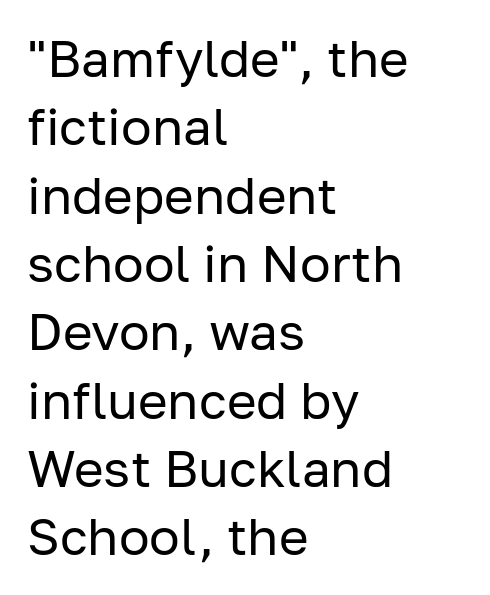
{"serif": "no", "italic": "no", "bold": "no", "weight": "regular", "width": "normal", "stroke_contrast": "low", "x_height": "medium", "monospaced": "no", "underline": "no", "align": "left", "line_spacing": "normal", "line_spacing_ratio": 1.34, "letter_spacing": "normal", "letter_spacing_em": 0.0, "glyph_px": 51}
